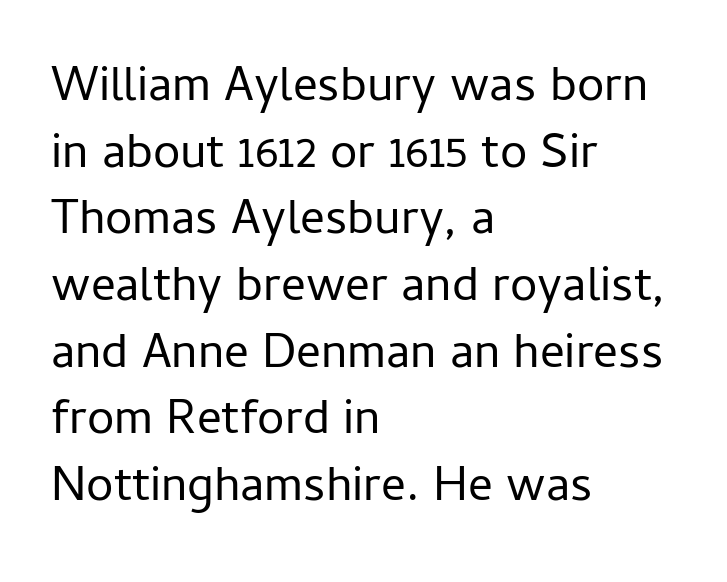
Stem width sits at or under what a default text font uses. What kind of face is this? One without serifs — a sans. Check the space under the baseline: it is left empty. The axis of the letterforms is exactly vertical.
